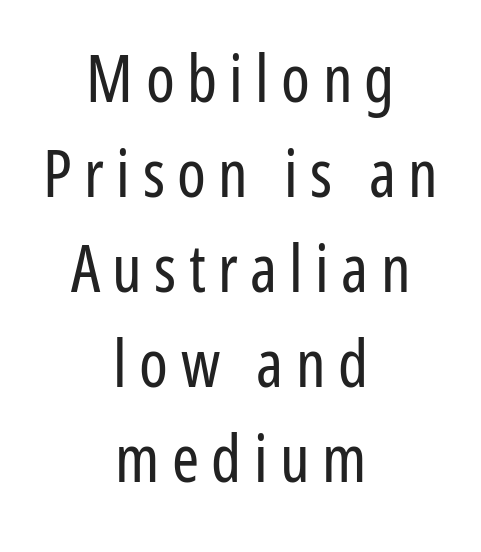
Q: Is the text bold? A: No.
Q: Is the text italic (slanted)? A: No, it is upright.
Q: Is the typeface a serif or a sans-serif typeface? A: Sans-serif.
Q: Is the text underlined? A: No.
Q: How is the paragraph aligned? A: Centered.
Q: Is the spacing between lines tight, normal or loose? A: Normal.
Q: Width (condensed, normal, or wide)? A: Condensed.
Q: Stroke contrast? A: Low.
Q: x-height? A: Medium.
Q: Monospaced? A: No.
